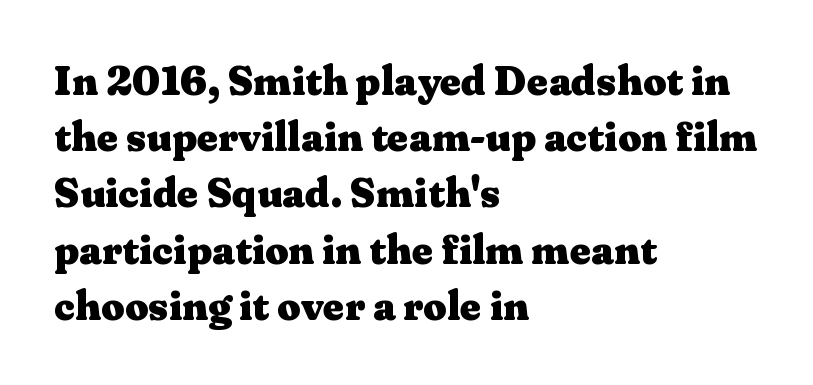
The image shows 41 px heavy, wide serif type, upright; set left-aligned, normal line spacing (1.37x), normal letter spacing, not underlined; medium stroke contrast and a medium x-height.
